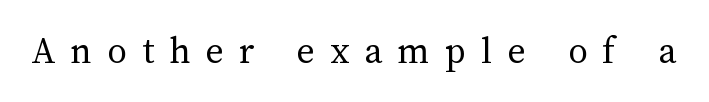
Ascenders rise straight up at ninety degrees. No word sits above an underline. Observe the wide spacing: letters keep a clear distance from each other. This is not heavy type; no bold has been used. A typesetter would call this proportional, since set widths differ per character.
